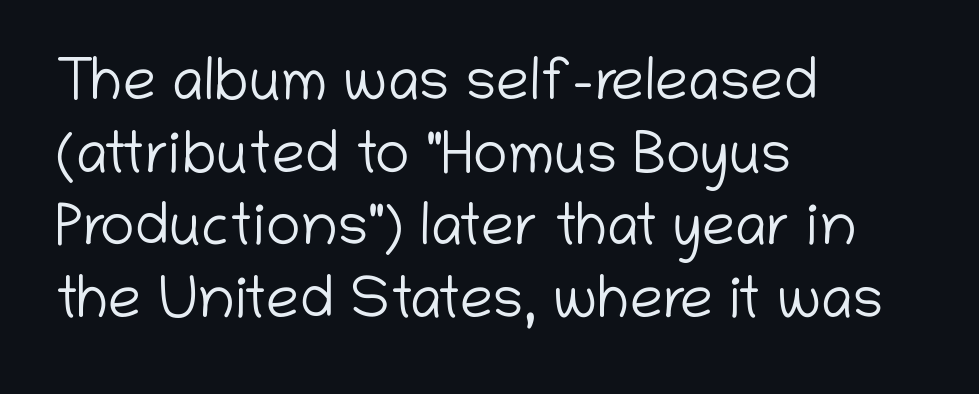
{"serif": "no", "italic": "no", "bold": "no", "weight": "light", "width": "normal", "stroke_contrast": "low", "x_height": "medium", "monospaced": "no", "underline": "no", "align": "left", "line_spacing_ratio": 1.23, "letter_spacing": "normal", "letter_spacing_em": 0.0, "glyph_px": 59}
